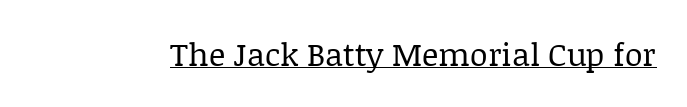
Q: Is the text bold? A: No.
Q: Is the text italic (slanted)? A: No, it is upright.
Q: Is the typeface a serif or a sans-serif typeface? A: Serif.
Q: Is the text underlined? A: Yes.
Q: Is the spacing between letters normal or unusually wide? A: Normal.
Q: Width (condensed, normal, or wide)? A: Normal.
Q: Stroke contrast? A: Low.
Q: x-height? A: Large.
Q: Monospaced? A: No.
